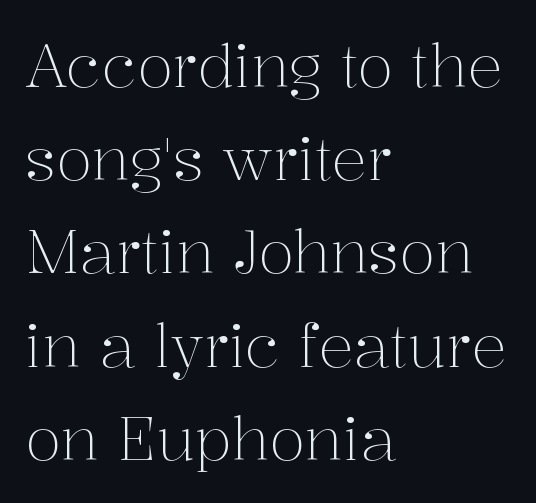
No heavy texture on the line: the type isn't bold. Spacing verdict: proportional, widths tailored to each character. The words here are not underlined. The block of text has a typical density, with ordinary space between rows.
